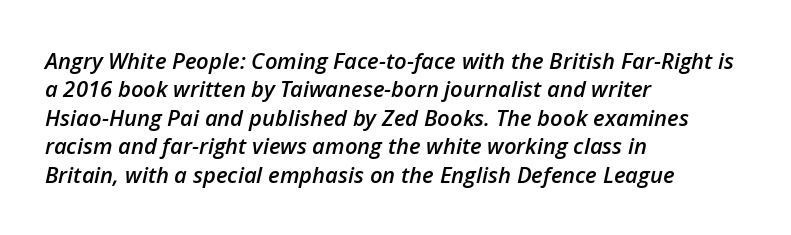
The letters are semibold — heavier than regular but short of a full bold. Words float on clear page, feet unadorned. Posture: slanted. Honestly, the row spacing looks completely unremarkable. Caption: multi-line text, flush left, ragged right. The line texture is even and compact thanks to regular tracking.
